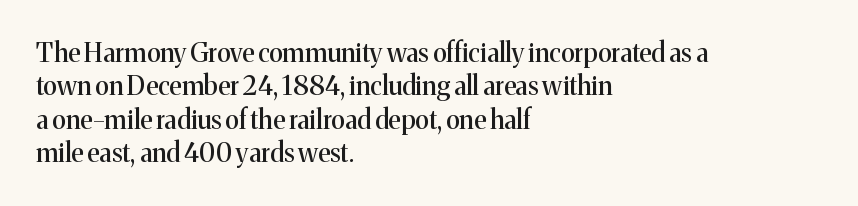
The image shows 26 px text type, upright; set left-aligned, normal line spacing (1.28x), normal letter spacing, not underlined.
